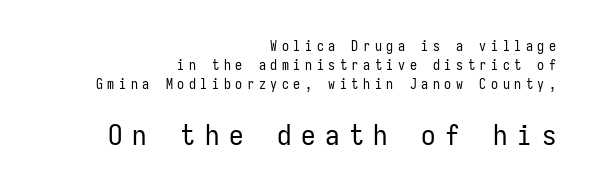
{"serif": "no", "italic": "no", "bold": "no", "weight": "regular", "width": "condensed", "stroke_contrast": "low", "x_height": "medium", "monospaced": "yes", "underline": "no", "align": "right", "line_spacing": "normal", "line_spacing_ratio": 1.36, "letter_spacing": "wide", "letter_spacing_em": 0.33, "larger_block": "second", "size_ratio": 2.07, "glyph_px": 29}
